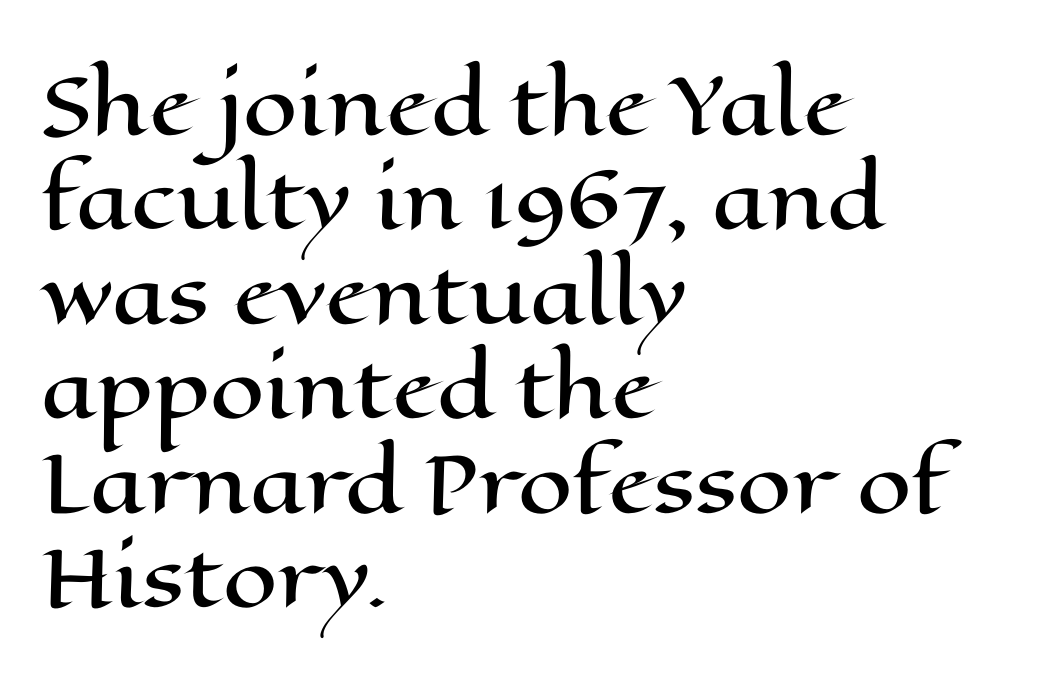
The image shows 78 px wide type, upright; set left-aligned, line spacing 1.21x, normal letter spacing, not underlined; high stroke contrast and a medium x-height.
